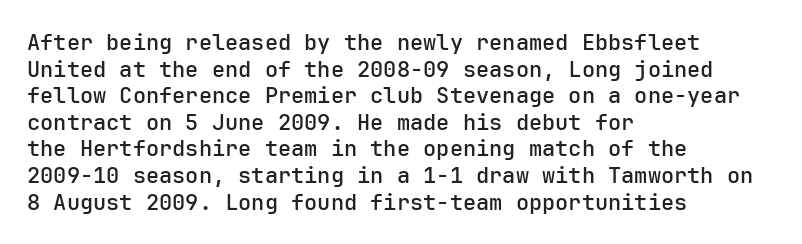
No word sits above an underline. The setting favours the left margin, as ordinary paragraphs usually do. This is the in-between weight designers call semibold or demi. This is the regular roman posture of the typeface. Observe the ordinary spacing: letters are neighbours, not strangers.
